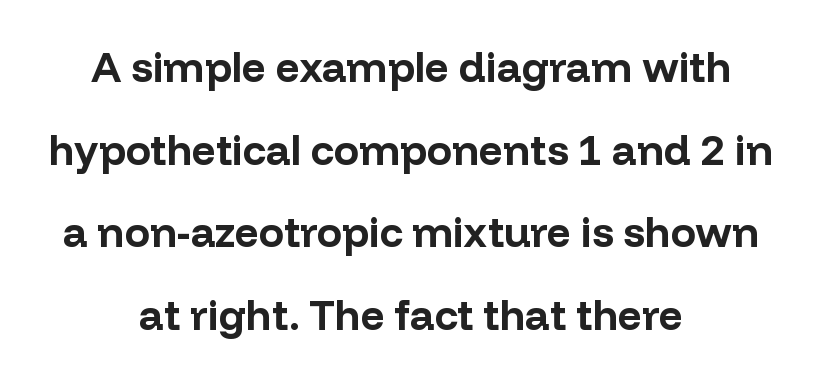
The image shows 42 px bold sans-serif type, upright; set centered, loose line spacing (1.97x), normal letter spacing, not underlined; low stroke contrast and a medium x-height.
